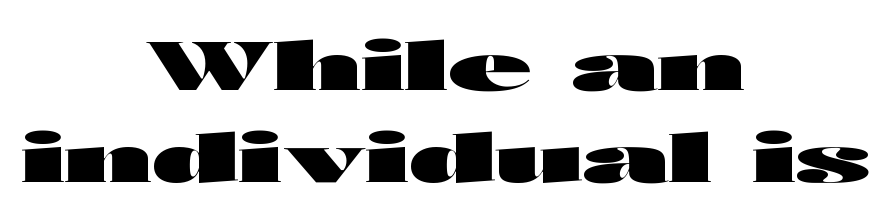
Q: Is the text bold? A: Yes.
Q: Is the text italic (slanted)? A: No, it is upright.
Q: Is the typeface a serif or a sans-serif typeface? A: Sans-serif.
Q: Is the text underlined? A: No.
Q: How is the paragraph aligned? A: Centered.
Q: Is the spacing between letters normal or unusually wide? A: Normal.
Q: Is the spacing between lines tight, normal or loose? A: Normal.
Q: Width (condensed, normal, or wide)? A: Wide.
Q: Stroke contrast? A: High.
Q: x-height? A: Medium.
Q: Monospaced? A: No.
